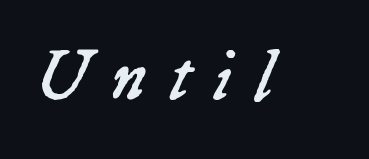
{"italic": "yes", "lean": "right", "slant_degrees": 23, "bold": "no", "weight": "regular", "width": "normal", "stroke_contrast": "low", "x_height": "medium", "monospaced": "no", "underline": "no", "letter_spacing": "wide", "letter_spacing_em": 0.31, "glyph_px": 72}
